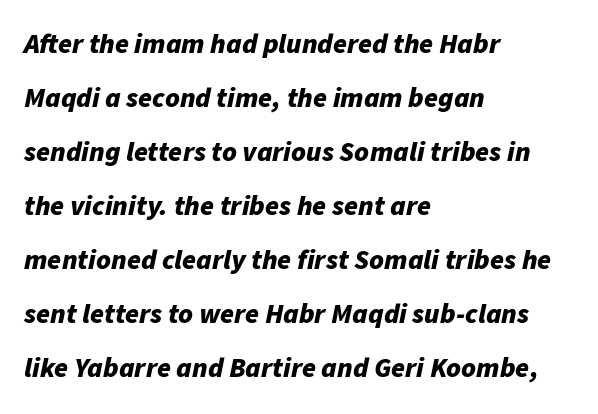
Q: Is the text bold? A: Yes.
Q: Is the text italic (slanted)? A: Yes, it leans right by about 11 degrees.
Q: Is the text underlined? A: No.
Q: How is the paragraph aligned? A: Left-aligned.
Q: Is the spacing between letters normal or unusually wide? A: Normal.
Q: Is the spacing between lines tight, normal or loose? A: Loose.
Q: Width (condensed, normal, or wide)? A: Normal.
Q: Stroke contrast? A: Low.
Q: x-height? A: Medium.
Q: Monospaced? A: No.
